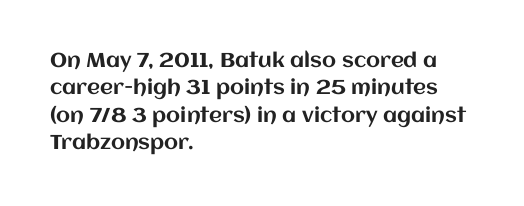
The specimen omits any rule beneath the text block's lines. The face used here is rendered with its standard letterfit. Posture: straight, roman, zero tilt. A student would call this left alignment; a typographer would say flush left, rag right. If you measured baseline to baseline, you'd find a middling distance.
